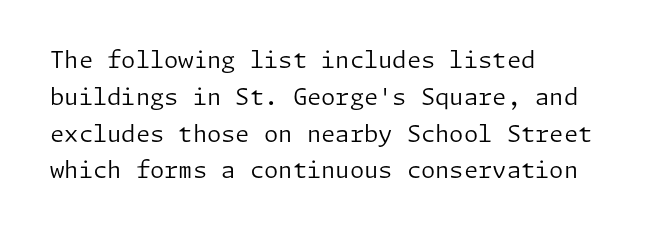
Q: Is the text bold? A: No.
Q: Is the text italic (slanted)? A: No, it is upright.
Q: Is the text underlined? A: No.
Q: How is the paragraph aligned? A: Left-aligned.
Q: Is the spacing between letters normal or unusually wide? A: Normal.
Q: Is the spacing between lines tight, normal or loose? A: Normal.
